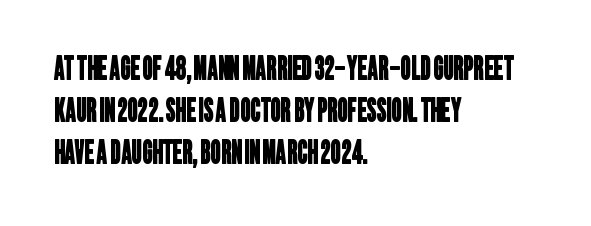
A classic flush-left, rag-right setting is used for this passage. If you measured baseline to baseline, you'd find a middling distance. Look at the tracking — it's just the regular setting, nothing added. In terms of letterform style, serifs are entirely absent.
